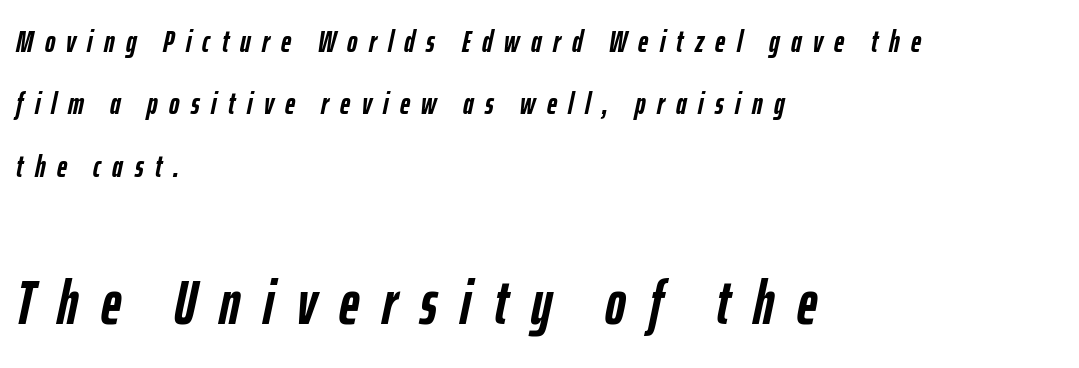
{"italic": "yes", "lean": "right", "slant_degrees": 12, "bold": "yes", "weight": "semibold", "width": "condensed", "stroke_contrast": "low", "x_height": "medium", "monospaced": "no", "underline": "no", "align": "left", "line_spacing": "loose", "line_spacing_ratio": 2.01, "letter_spacing": "wide", "letter_spacing_em": 0.37, "larger_block": "second", "size_ratio": 2.0, "glyph_px": 62}
